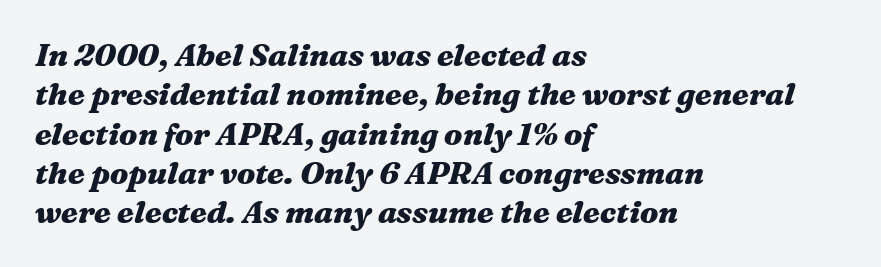
{"italic": "yes", "lean": "right", "slant_degrees": 16, "bold": "yes", "weight": "heavy", "width": "wide", "stroke_contrast": "medium", "x_height": "medium", "monospaced": "no", "underline": "no", "align": "left", "line_spacing": "normal", "line_spacing_ratio": 1.27, "letter_spacing": "normal", "letter_spacing_em": 0.0, "glyph_px": 31}
